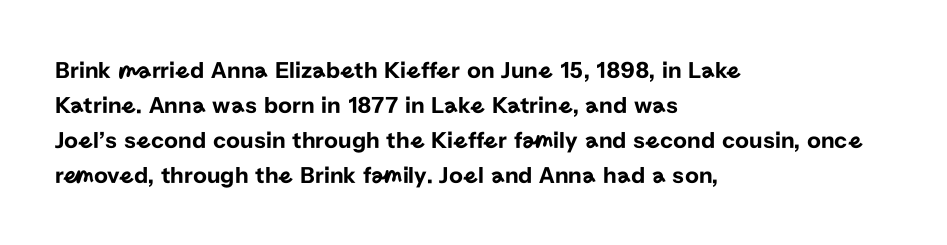
Style check: upright. The designer left line spacing at the default. Casual observation: everything's shoved over to the left. Tracking here is standard; glyphs follow each other at the usual distance. The foot of each line stays bare and open.
